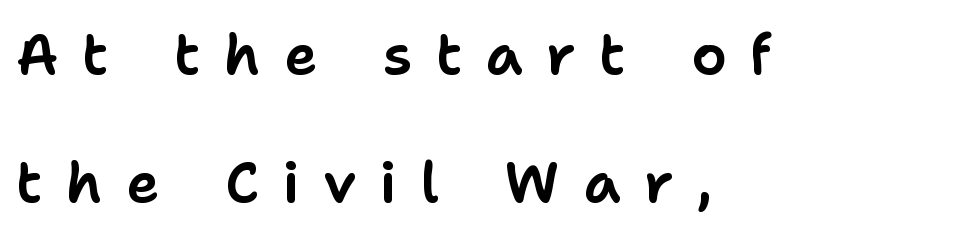
Q: Is the text italic (slanted)? A: No, it is upright.
Q: Is the typeface a serif or a sans-serif typeface? A: Sans-serif.
Q: Is the text underlined? A: No.
Q: How is the paragraph aligned? A: Left-aligned.
Q: Is the spacing between letters normal or unusually wide? A: Unusually wide.
Q: Is the spacing between lines tight, normal or loose? A: Loose.
Q: Width (condensed, normal, or wide)? A: Normal.
Q: Stroke contrast? A: Low.
Q: x-height? A: Medium.
Q: Monospaced? A: No.
